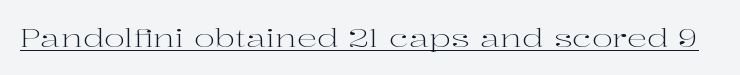
{"italic": "no", "bold": "no", "underline": "yes", "letter_spacing": "normal", "letter_spacing_em": 0.0, "glyph_px": 25}
